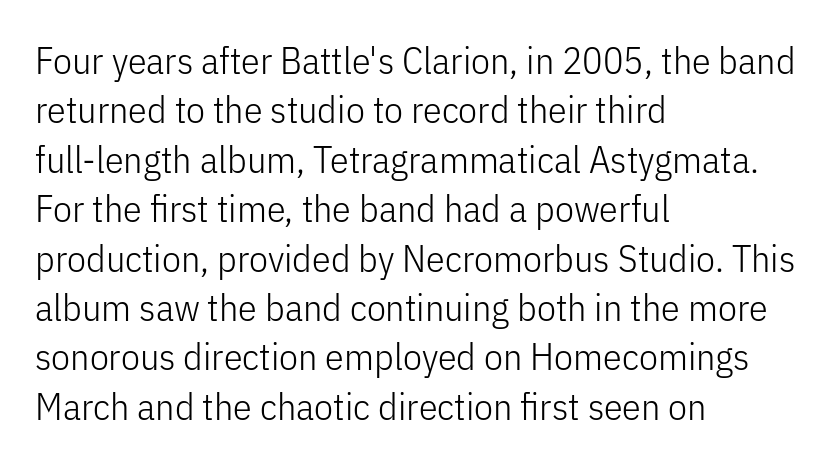
A sans-serif font was chosen for this passage. The vertical gap from one line to the next is medium. Looks like regular typesetting: each glyph gets only the width it needs. Counters stay open thanks to moderate or lighter strokes. Unmarked baselines from the first word to the last. The letters sit at their default tracking, neither squeezed nor spread.
